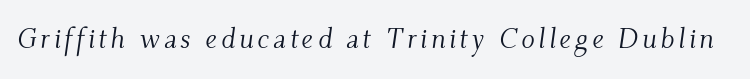
The image shows 28 px light serif type, italic (leaning right); set not underlined; medium stroke contrast and a small x-height.
